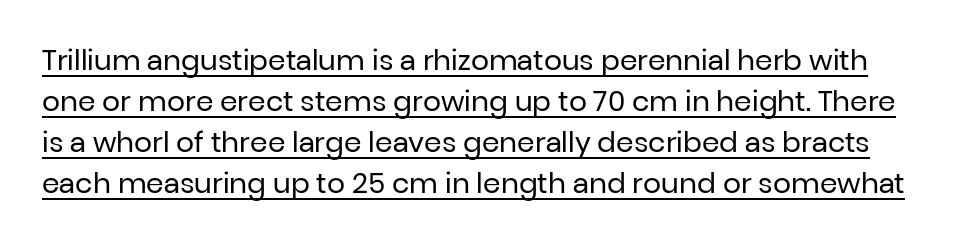
{"serif": "no", "italic": "no", "bold": "no", "weight": "regular", "width": "normal", "stroke_contrast": "low", "x_height": "medium", "monospaced": "no", "underline": "yes", "line_spacing": "normal", "line_spacing_ratio": 1.46, "letter_spacing": "normal", "letter_spacing_em": 0.0, "glyph_px": 28}
